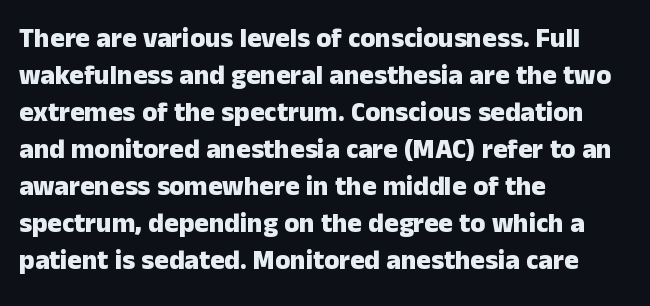
{"italic": "no", "bold": "yes", "underline": "no", "align": "left", "line_spacing": "normal", "line_spacing_ratio": 1.37, "letter_spacing": "normal", "letter_spacing_em": 0.0, "glyph_px": 27}
